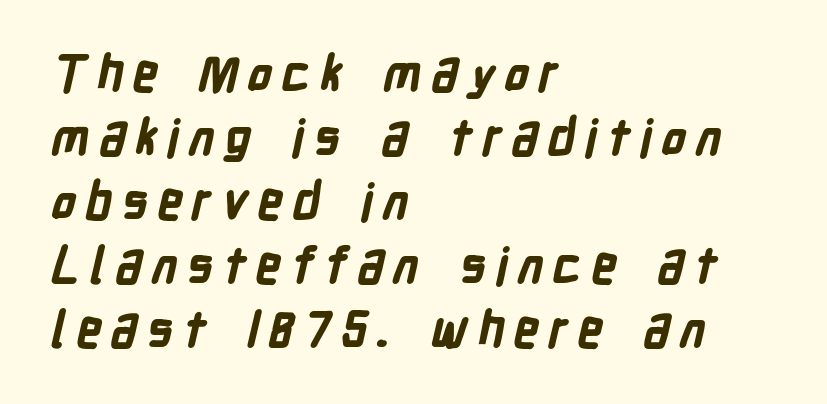
{"serif": "no", "bold": "yes", "weight": "bold", "width": "condensed", "stroke_contrast": "low", "x_height": "medium", "monospaced": "no", "underline": "no", "align": "left", "line_spacing": "normal", "line_spacing_ratio": 1.28, "glyph_px": 50}
